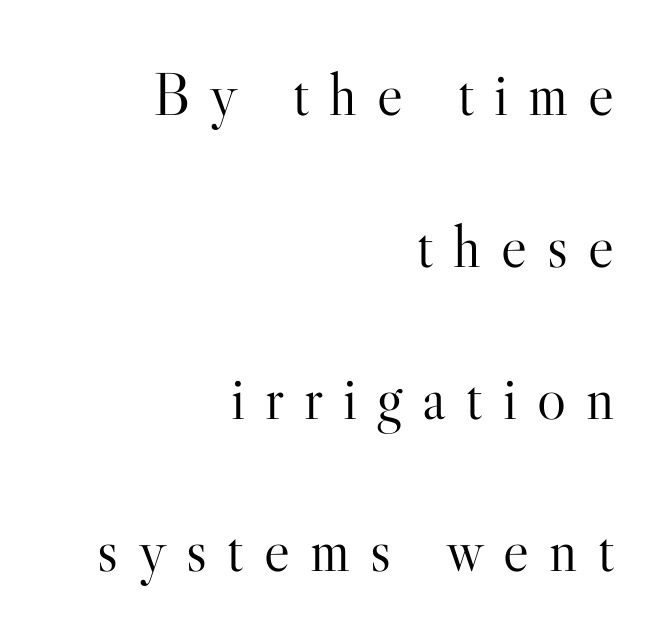
{"serif": "yes", "italic": "no", "bold": "no", "weight": "light", "width": "normal", "stroke_contrast": "high", "x_height": "small", "monospaced": "no", "underline": "no", "align": "right", "line_spacing": "loose", "line_spacing_ratio": 2.49, "letter_spacing": "wide", "letter_spacing_em": 0.33, "glyph_px": 61}
